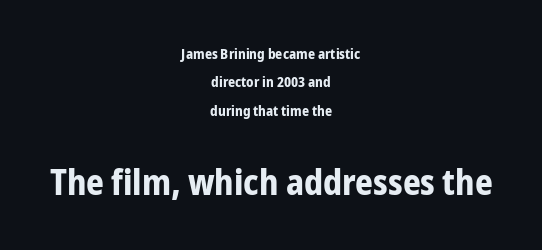
The image shows 35 px bold, condensed sans-serif type, upright; set centered, loose line spacing (2.02x), normal letter spacing, not underlined; the second (bottom) block is 2.5x larger; low stroke contrast and a medium x-height.
